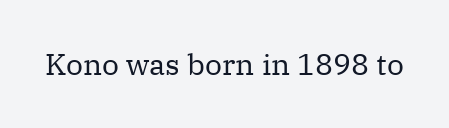
The image shows 30 px regular-weight serif type, upright; set normal letter spacing, not underlined; medium stroke contrast and a medium x-height.
